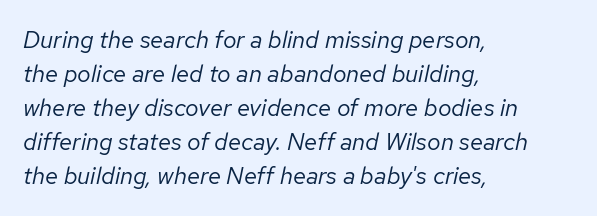
The image shows 24 px text type, italic (leaning right); set left-aligned, normal line spacing (1.42x), normal letter spacing, not underlined.
